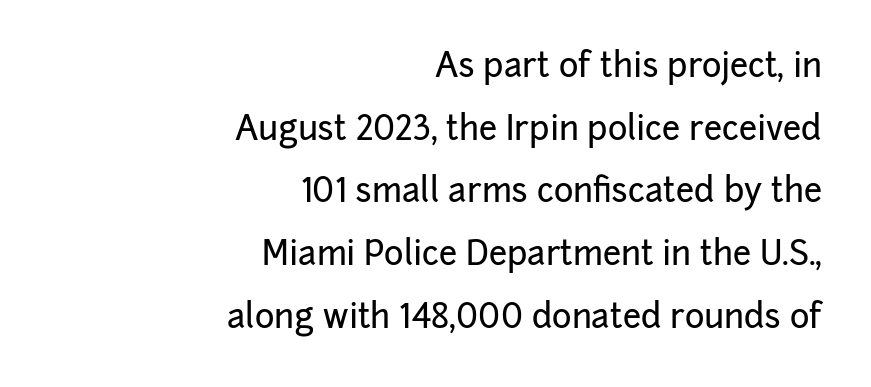
The passage shown stacks its lines with a broad gap. Honestly, there is no underline to notice here at all. The rendering uses natural spacing where letterforms have individual widths. Do the letters lean? They stand straight. These lines stack with their right ends in a neat column.
